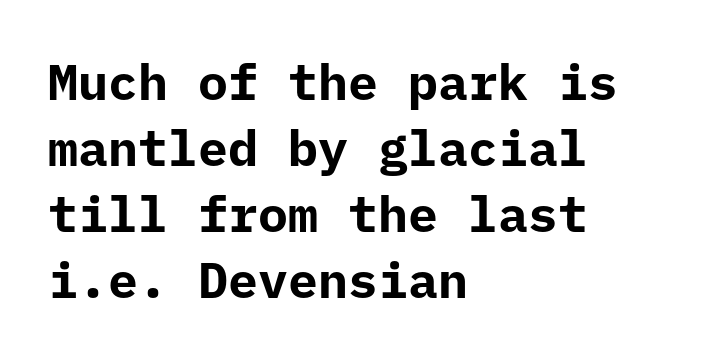
The image shows 50 px bold sans-serif type, upright, monospaced; set left-aligned, normal line spacing (1.32x), normal letter spacing, not underlined; low stroke contrast and a medium x-height.
